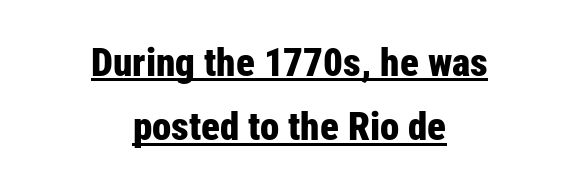
Q: Is the text bold? A: Yes.
Q: Is the text italic (slanted)? A: No, it is upright.
Q: Is the typeface a serif or a sans-serif typeface? A: Sans-serif.
Q: Is the text underlined? A: Yes.
Q: How is the paragraph aligned? A: Centered.
Q: Is the spacing between letters normal or unusually wide? A: Normal.
Q: Is the spacing between lines tight, normal or loose? A: Normal.
Q: Width (condensed, normal, or wide)? A: Condensed.
Q: Stroke contrast? A: Low.
Q: x-height? A: Medium.
Q: Monospaced? A: No.
